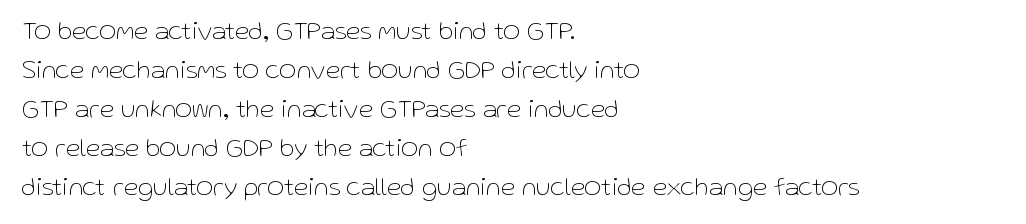
Q: Is the text bold? A: No.
Q: Is the text italic (slanted)? A: No, it is upright.
Q: Is the text underlined? A: No.
Q: How is the paragraph aligned? A: Left-aligned.
Q: Is the spacing between letters normal or unusually wide? A: Normal.
Q: Is the spacing between lines tight, normal or loose? A: Normal.
